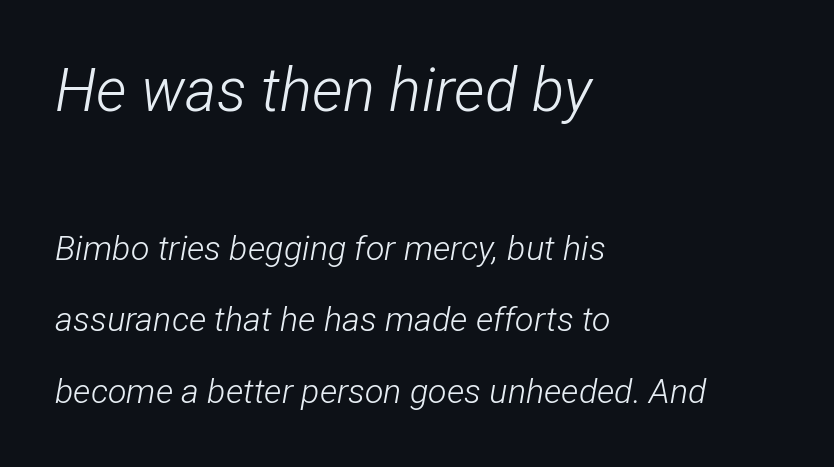
The image shows 60 px light, condensed type, italic (leaning right); set left-aligned, loose line spacing (2.09x), normal letter spacing, not underlined; the first (top) block is 1.76x larger; low stroke contrast and a medium x-height.
